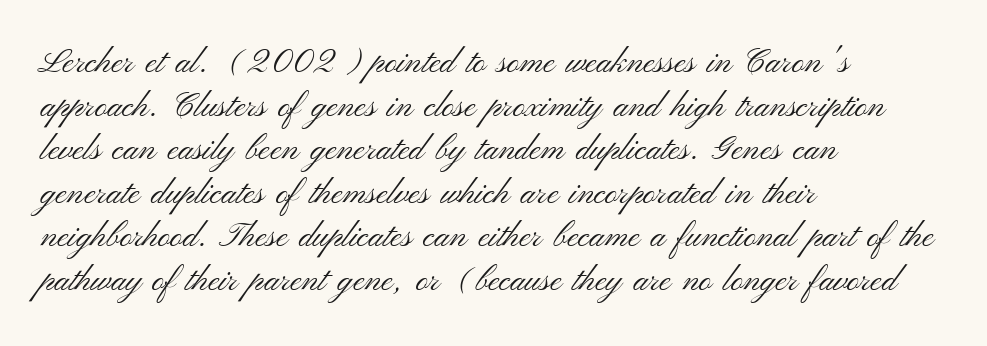
Q: Is the text bold? A: No.
Q: Is the text italic (slanted)? A: Yes.
Q: Is the typeface a serif or a sans-serif typeface? A: Sans-serif.
Q: Is the text underlined? A: No.
Q: How is the paragraph aligned? A: Left-aligned.
Q: Is the spacing between letters normal or unusually wide? A: Normal.
Q: Is the spacing between lines tight, normal or loose? A: Normal.
Q: Width (condensed, normal, or wide)? A: Wide.
Q: Stroke contrast? A: Medium.
Q: x-height? A: Small.
Q: Monospaced? A: No.
